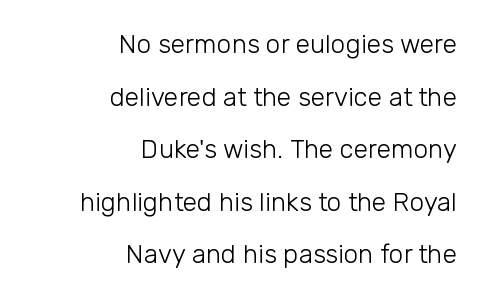
Beneath every word, the page is bare. The rendering uses a large line-height, opening up the rows. Is the stroke heavy? The answer is a plain regular-or-lighter. Characters follow at the spacing the type designer built in. Compared with a flush-left layout, this one pins lines to the opposite, right side.
